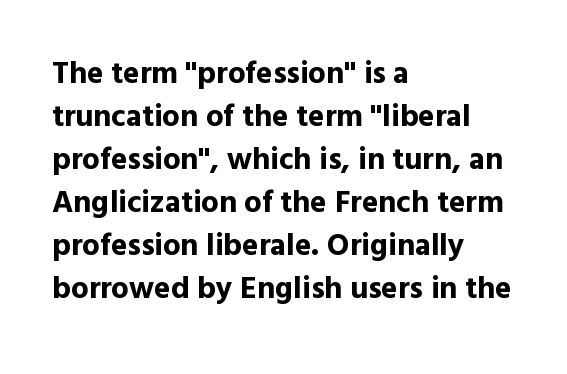
The image shows 31 px bold sans-serif type, upright; set left-aligned, normal line spacing (1.39x), normal letter spacing, not underlined; a medium x-height.
